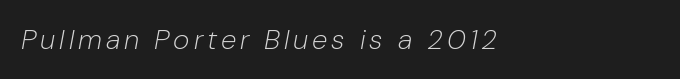
Q: Is the text bold? A: No.
Q: Is the text italic (slanted)? A: Yes, it leans right by about 10 degrees.
Q: Is the text underlined? A: No.
Q: How is the paragraph aligned? A: Left-aligned.
Q: Width (condensed, normal, or wide)? A: Normal.
Q: Stroke contrast? A: Low.
Q: x-height? A: Medium.
Q: Monospaced? A: No.
